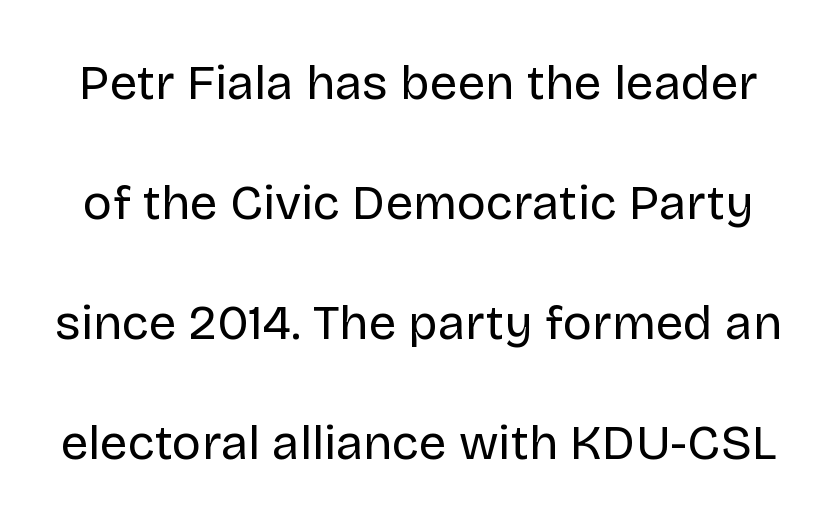
{"serif": "no", "italic": "no", "bold": "no", "weight": "regular", "width": "normal", "stroke_contrast": "low", "x_height": "large", "monospaced": "no", "underline": "no", "line_spacing": "loose", "line_spacing_ratio": 2.45, "letter_spacing": "normal", "letter_spacing_em": 0.0, "glyph_px": 49}
